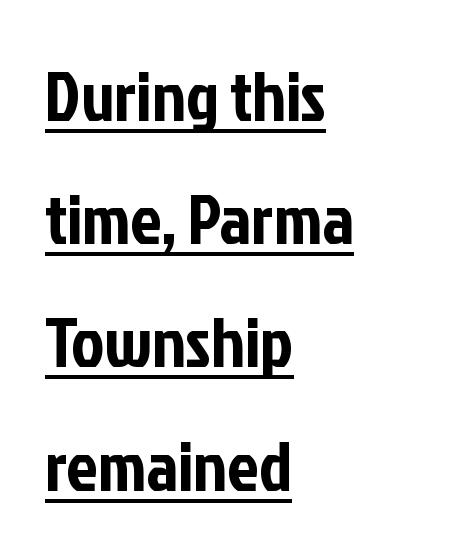
{"serif": "no", "italic": "no", "width": "condensed", "stroke_contrast": "low", "x_height": "medium", "monospaced": "no", "underline": "yes", "align": "left", "line_spacing_ratio": 1.76, "letter_spacing": "normal", "letter_spacing_em": 0.0, "glyph_px": 70}
